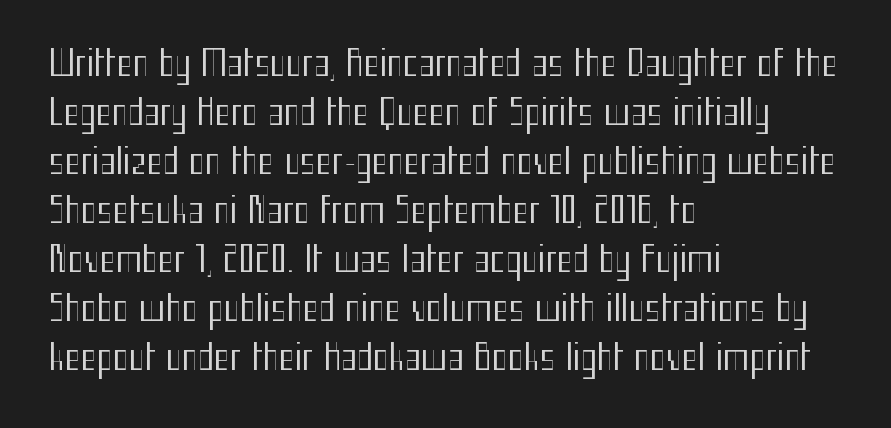
{"serif": "no", "italic": "no", "bold": "no", "weight": "regular", "width": "condensed", "stroke_contrast": "medium", "x_height": "medium", "monospaced": "no", "underline": "no", "align": "left", "line_spacing": "normal", "line_spacing_ratio": 1.44, "letter_spacing": "normal", "letter_spacing_em": 0.0, "glyph_px": 34}
